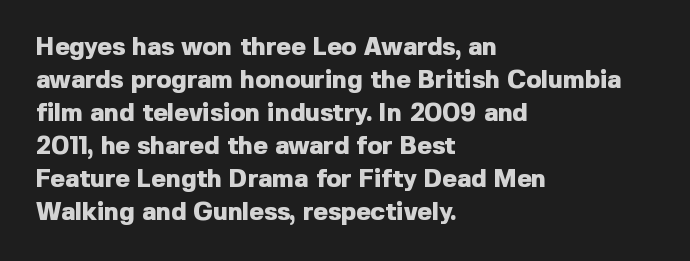
The image shows 25 px bold type, upright; set left-aligned, normal line spacing (1.32x), normal letter spacing, not underlined.
